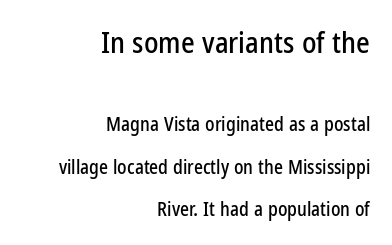
The image shows 29 px condensed sans-serif type, upright; set right-aligned, loose line spacing (2.24x), normal letter spacing, not underlined; the first (top) block is 1.53x larger; low stroke contrast and a medium x-height.
